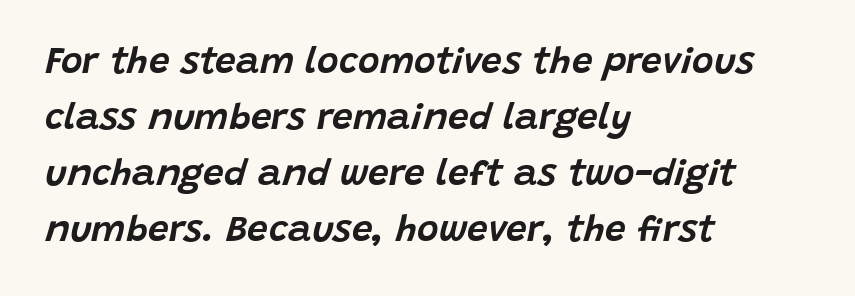
The words here are not underlined. Think of a printed novel: that variable character pitch is what you see here. Does the lettering tilt? It does — this is italic. Leading matches the norm, producing a regular column. The typesetter chose a ragged-right arrangement here.
